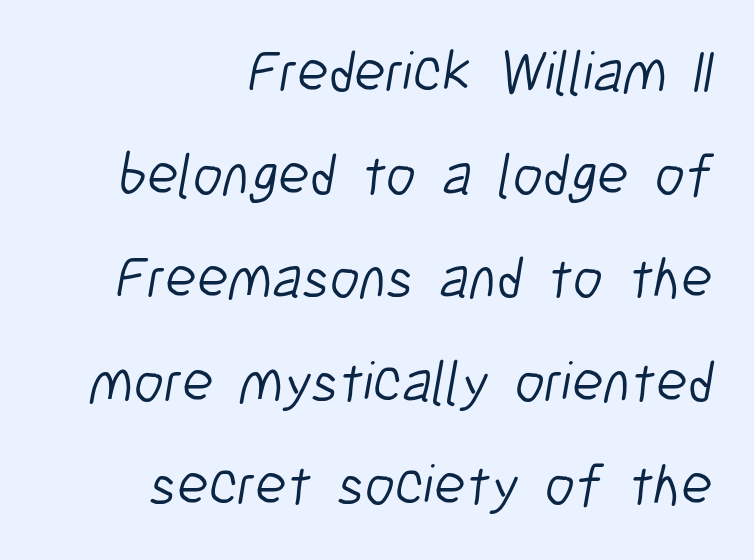
Q: Is the text bold? A: No.
Q: Is the typeface a serif or a sans-serif typeface? A: Sans-serif.
Q: Is the text underlined? A: No.
Q: How is the paragraph aligned? A: Right-aligned.
Q: Is the spacing between letters normal or unusually wide? A: Normal.
Q: Width (condensed, normal, or wide)? A: Condensed.
Q: Stroke contrast? A: Low.
Q: x-height? A: Medium.
Q: Monospaced? A: No.
